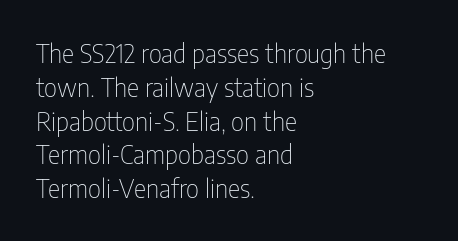
Descenders are the only things crossing below the line. Vertical strokes here are truly vertical. Compared with typical paragraphs, the rows here are spaced about the same. The setting favours the left margin, as ordinary paragraphs usually do.
